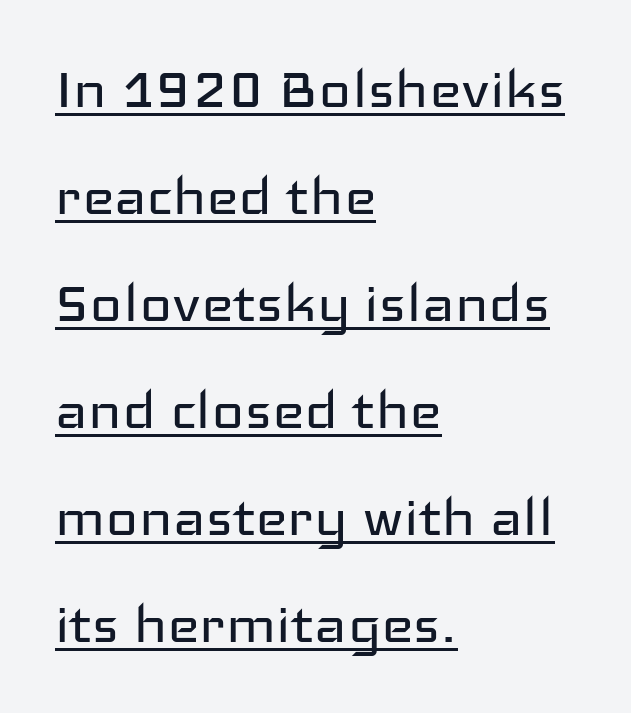
The image shows 69 px regular-weight, wide sans-serif type, upright; set left-aligned, normal line spacing (1.55x), normal letter spacing, underlined; low stroke contrast and a medium x-height.
